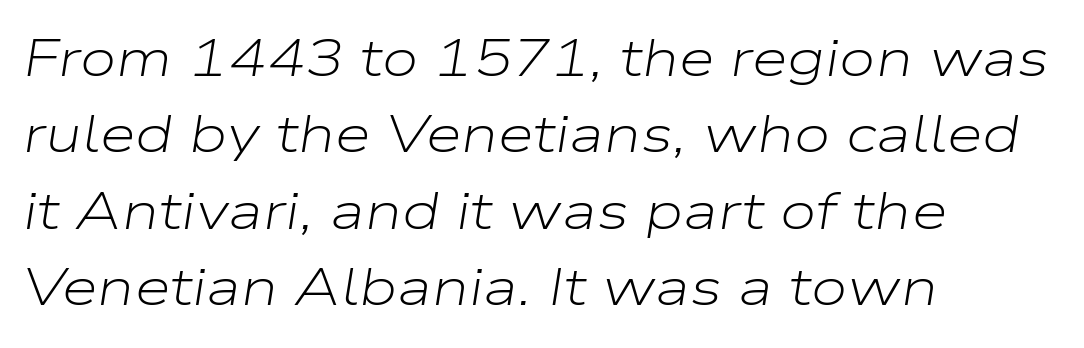
Q: Is the text bold? A: No.
Q: Is the text italic (slanted)? A: Yes, it leans right by about 9 degrees.
Q: Is the text underlined? A: No.
Q: How is the paragraph aligned? A: Left-aligned.
Q: Is the spacing between letters normal or unusually wide? A: Normal.
Q: Is the spacing between lines tight, normal or loose? A: Normal.
Q: Width (condensed, normal, or wide)? A: Wide.
Q: Stroke contrast? A: Low.
Q: x-height? A: Medium.
Q: Monospaced? A: No.
